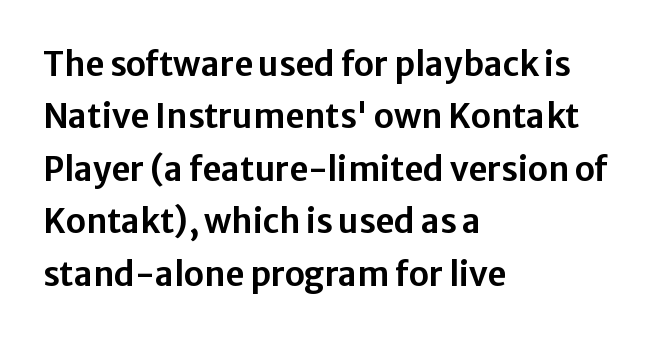
Q: Is the text italic (slanted)? A: No, it is upright.
Q: Is the typeface a serif or a sans-serif typeface? A: Sans-serif.
Q: Is the text underlined? A: No.
Q: How is the paragraph aligned? A: Left-aligned.
Q: Is the spacing between letters normal or unusually wide? A: Normal.
Q: Is the spacing between lines tight, normal or loose? A: Normal.
Q: Width (condensed, normal, or wide)? A: Normal.
Q: Stroke contrast? A: Low.
Q: x-height? A: Medium.
Q: Monospaced? A: No.
